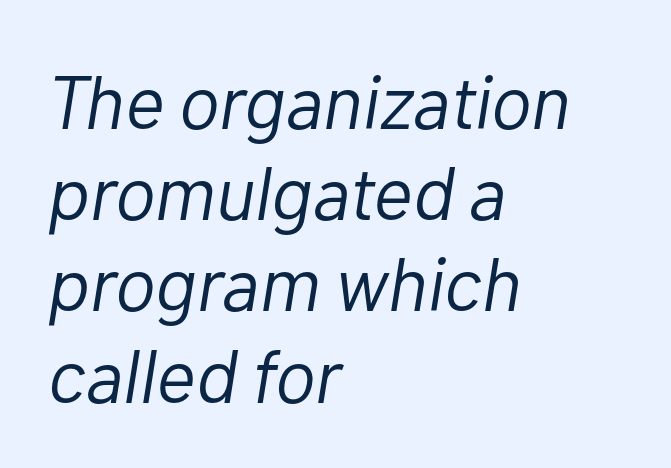
{"italic": "yes", "lean": "right", "slant_degrees": 10, "bold": "no", "weight": "light", "width": "normal", "stroke_contrast": "low", "x_height": "medium", "monospaced": "no", "underline": "no", "align": "left", "line_spacing_ratio": 1.2, "letter_spacing": "normal", "letter_spacing_em": 0.0, "glyph_px": 76}
